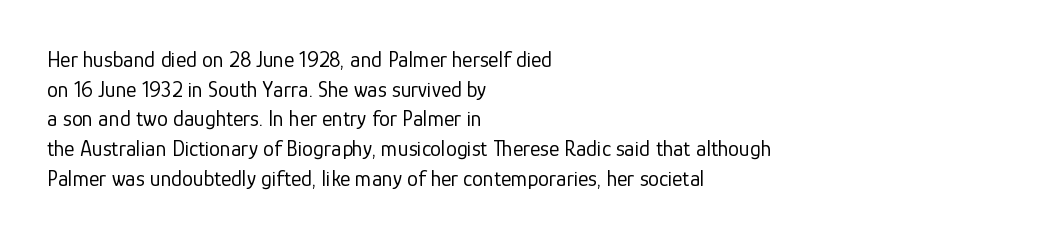
The image shows 22 px text type, upright; set left-aligned, normal line spacing (1.35x), normal letter spacing, not underlined.
